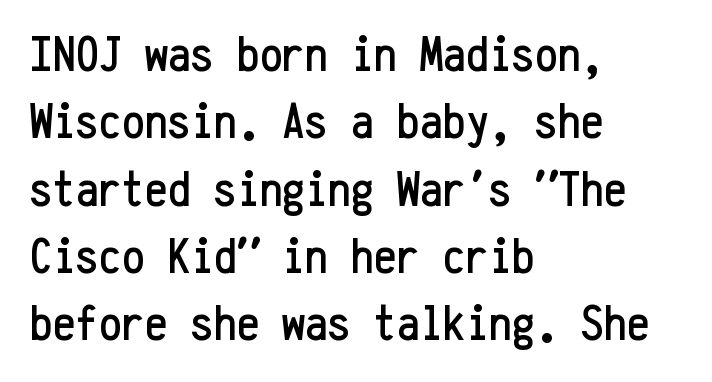
Regarding serifs, this sample does without them. The space between consecutive lines is moderate. Fixed-width glyphs throughout — classic coding-font behaviour. Inter-character spacing is left at the font's built-in metrics.
